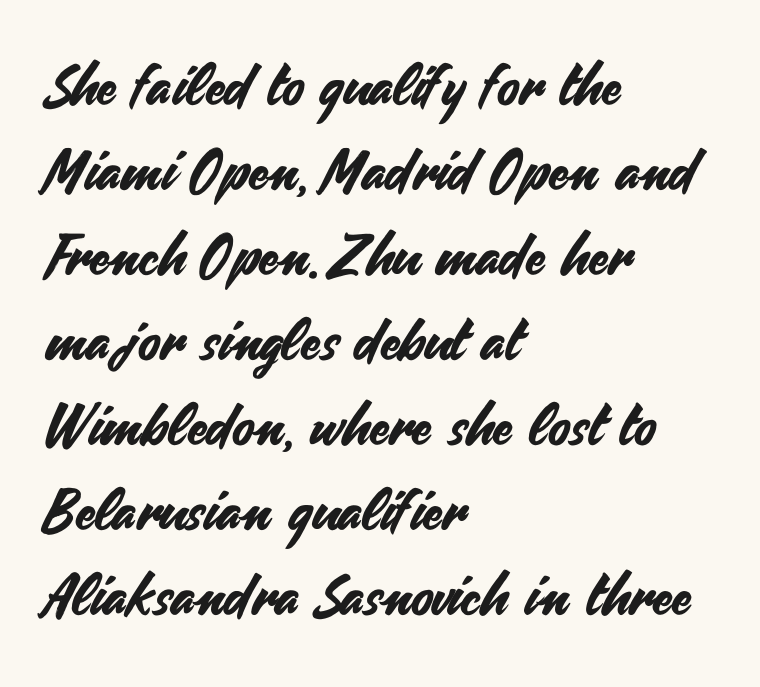
The image shows 57 px sans-serif type; set left-aligned, normal line spacing (1.49x), normal letter spacing, not underlined; medium stroke contrast and a small x-height.
